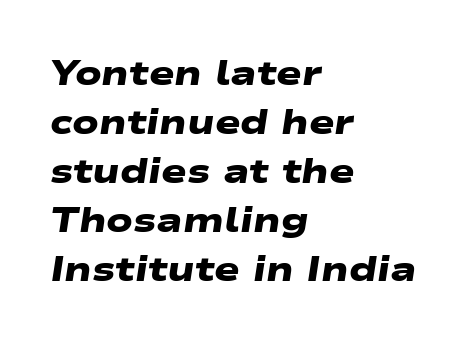
Q: Is the text bold? A: Yes.
Q: Is the typeface a serif or a sans-serif typeface? A: Sans-serif.
Q: Is the text underlined? A: No.
Q: How is the paragraph aligned? A: Left-aligned.
Q: Is the spacing between letters normal or unusually wide? A: Normal.
Q: Is the spacing between lines tight, normal or loose? A: Normal.
Q: Width (condensed, normal, or wide)? A: Wide.
Q: Stroke contrast? A: Low.
Q: x-height? A: Medium.
Q: Monospaced? A: No.
